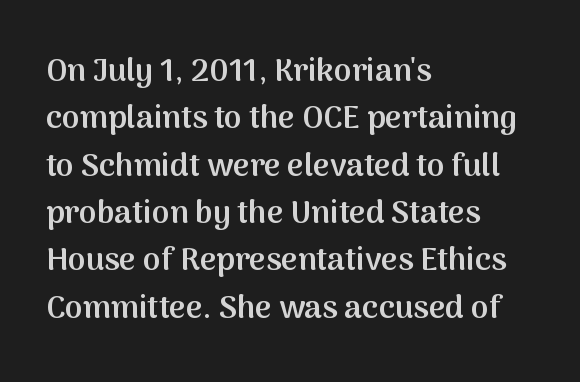
{"serif": "no", "italic": "no", "bold": "semi", "weight": "semibold", "width": "normal", "stroke_contrast": "medium", "x_height": "medium", "monospaced": "no", "underline": "no", "align": "left", "line_spacing": "normal", "line_spacing_ratio": 1.48, "letter_spacing": "normal", "letter_spacing_em": 0.0, "glyph_px": 32}
